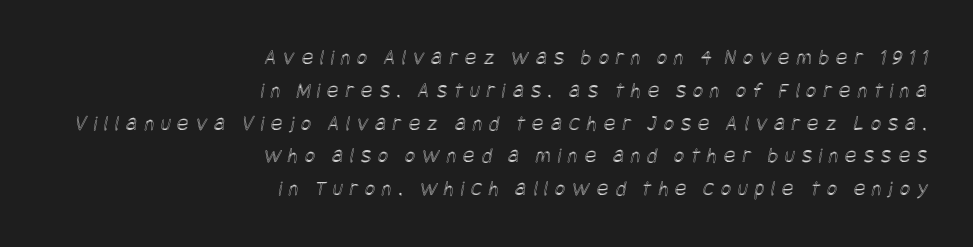
The image shows 22 px text type; set right-aligned, normal line spacing (1.49x), unusually wide letter spacing (+0.31 em), not underlined.
